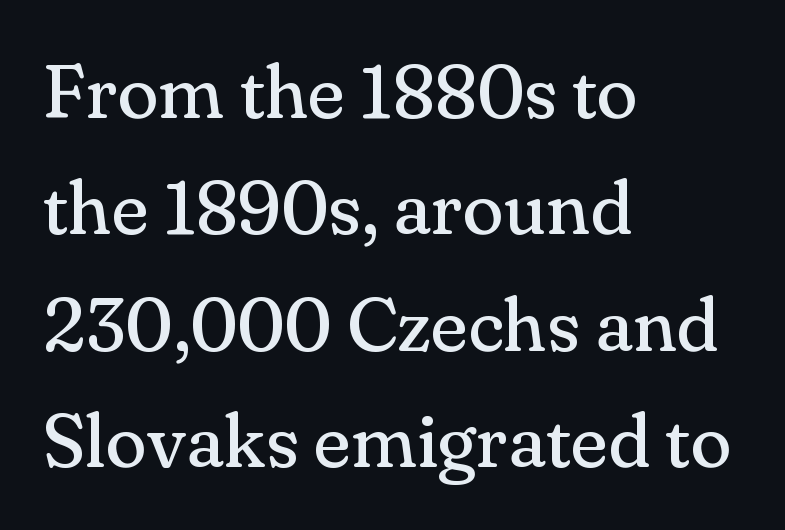
Q: Is the text bold? A: No.
Q: Is the text italic (slanted)? A: No, it is upright.
Q: Is the typeface a serif or a sans-serif typeface? A: Serif.
Q: Is the text underlined? A: No.
Q: How is the paragraph aligned? A: Left-aligned.
Q: Is the spacing between letters normal or unusually wide? A: Normal.
Q: Is the spacing between lines tight, normal or loose? A: Normal.
Q: Width (condensed, normal, or wide)? A: Normal.
Q: Stroke contrast? A: Medium.
Q: x-height? A: Small.
Q: Monospaced? A: No.
